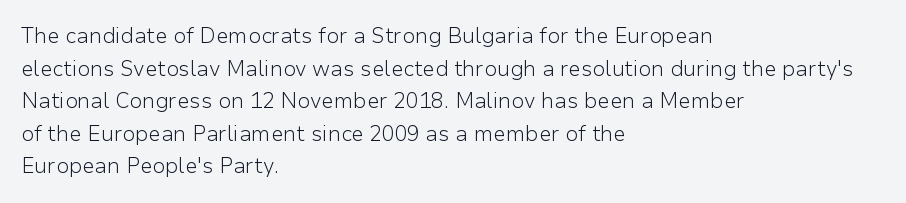
The axis of the letterforms is exactly vertical. Here the glyphs are tracked normally, forming tight word shapes. Descenders hang freely into open space. Line beginnings align vertically; line endings do not. The rows are spaced the way most documents space them.
